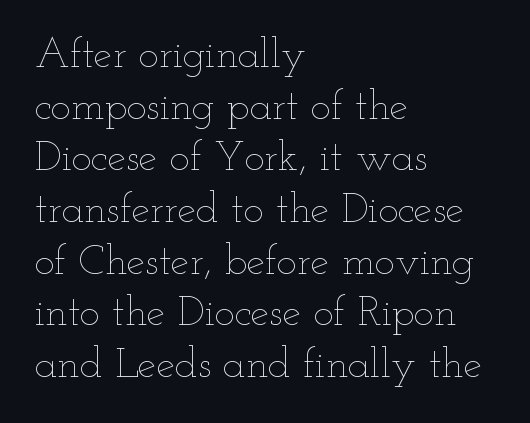
Q: Is the text bold? A: No.
Q: Is the text italic (slanted)? A: No, it is upright.
Q: Is the text underlined? A: No.
Q: How is the paragraph aligned? A: Left-aligned.
Q: Is the spacing between letters normal or unusually wide? A: Normal.
Q: Width (condensed, normal, or wide)? A: Wide.
Q: Stroke contrast? A: Low.
Q: x-height? A: Small.
Q: Monospaced? A: No.
